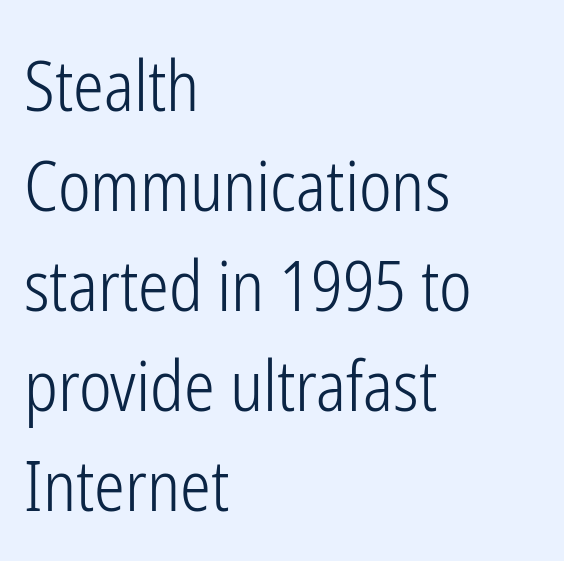
The image shows 69 px light, condensed sans-serif type, upright; set left-aligned, normal line spacing (1.45x), normal letter spacing, not underlined; low stroke contrast and a medium x-height.
